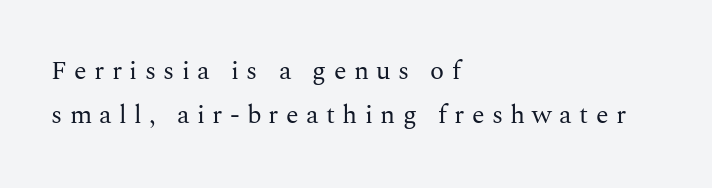
The image shows 26 px text type, upright; set left-aligned, line spacing 1.71x, unusually wide letter spacing (+0.28 em), not underlined.
